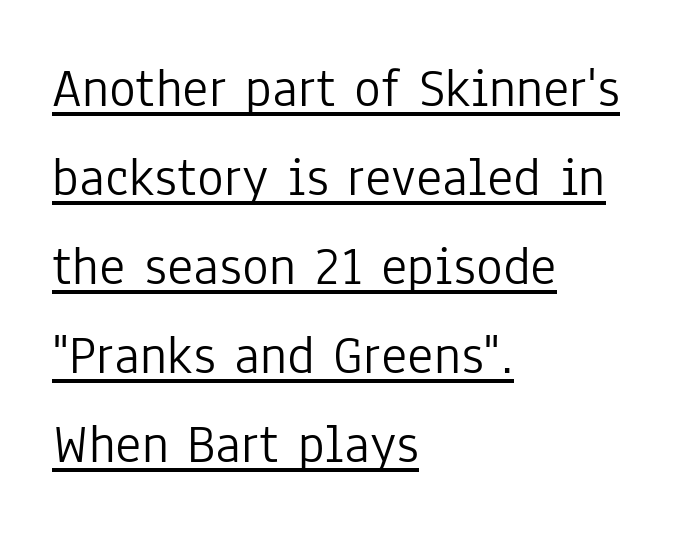
{"serif": "no", "italic": "no", "bold": "no", "weight": "light", "width": "condensed", "stroke_contrast": "low", "x_height": "medium", "monospaced": "no", "underline": "yes", "align": "left", "line_spacing": "normal", "line_spacing_ratio": 1.59, "letter_spacing": "normal", "letter_spacing_em": 0.0, "glyph_px": 56}
